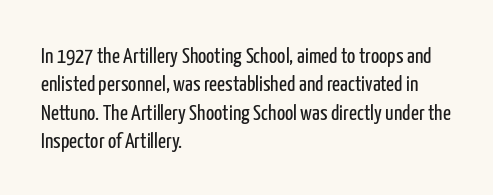
{"italic": "no", "bold": "no", "underline": "no", "align": "left", "line_spacing": "normal", "line_spacing_ratio": 1.29, "letter_spacing": "normal", "letter_spacing_em": 0.0, "glyph_px": 22}
